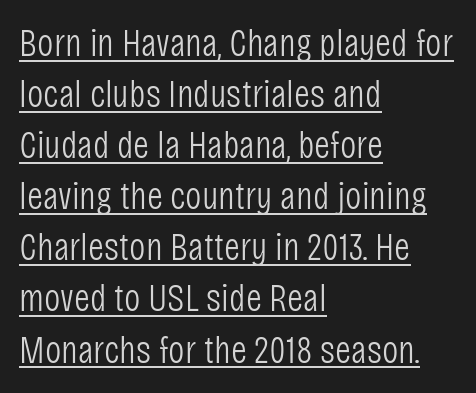
Q: Is the text bold? A: No.
Q: Is the text italic (slanted)? A: No, it is upright.
Q: Is the typeface a serif or a sans-serif typeface? A: Sans-serif.
Q: Is the text underlined? A: Yes.
Q: How is the paragraph aligned? A: Left-aligned.
Q: Is the spacing between letters normal or unusually wide? A: Normal.
Q: Is the spacing between lines tight, normal or loose? A: Normal.
Q: Width (condensed, normal, or wide)? A: Condensed.
Q: Stroke contrast? A: Low.
Q: x-height? A: Large.
Q: Monospaced? A: No.
